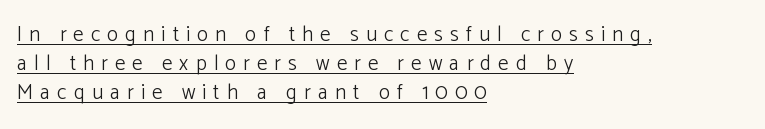
Q: Is the text bold? A: No.
Q: Is the text italic (slanted)? A: No, it is upright.
Q: Is the text underlined? A: Yes.
Q: How is the paragraph aligned? A: Left-aligned.
Q: Is the spacing between letters normal or unusually wide? A: Unusually wide.
Q: Is the spacing between lines tight, normal or loose? A: Normal.
